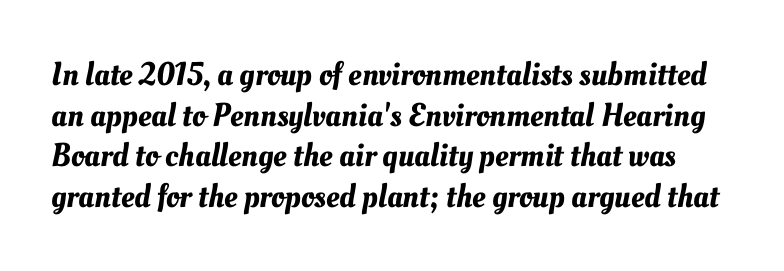
The image shows 33 px text type; set line spacing 1.23x, normal letter spacing, not underlined; medium stroke contrast and a small x-height.
